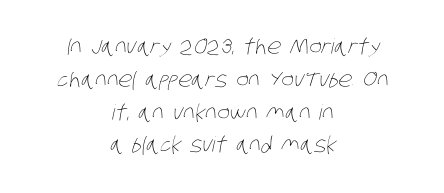
Q: Is the text bold? A: No.
Q: Is the text underlined? A: No.
Q: How is the paragraph aligned? A: Centered.
Q: Is the spacing between letters normal or unusually wide? A: Normal.
Q: Is the spacing between lines tight, normal or loose? A: Normal.
